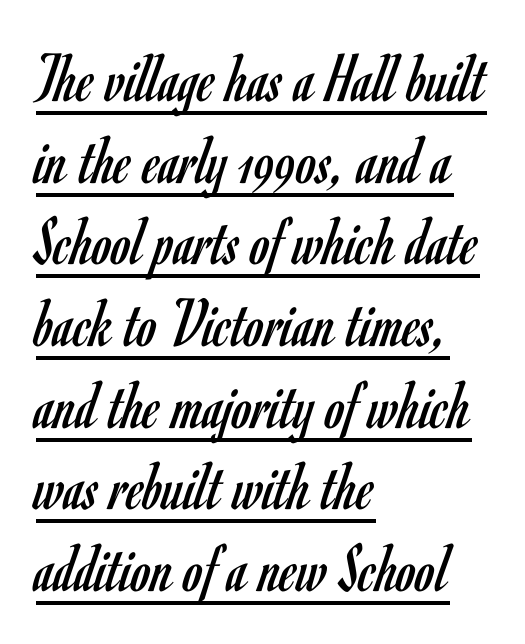
The image shows 71 px regular-weight, condensed sans-serif type; set left-aligned, tight line spacing (1.15x), normal letter spacing, underlined; low stroke contrast and a small x-height.
